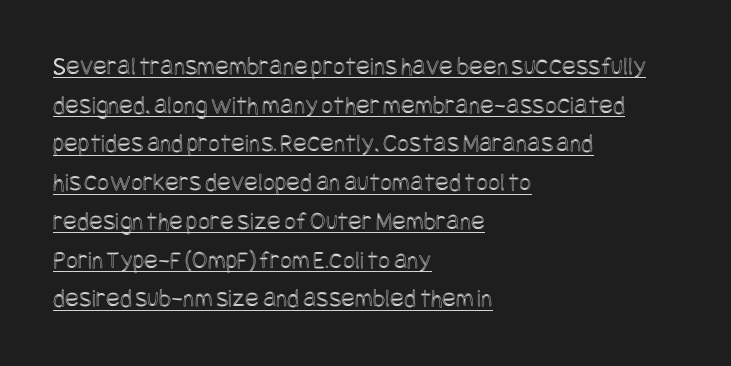
Q: Is the text italic (slanted)? A: No, it is upright.
Q: Is the text underlined? A: Yes.
Q: How is the paragraph aligned? A: Left-aligned.
Q: Is the spacing between letters normal or unusually wide? A: Normal.
Q: Is the spacing between lines tight, normal or loose? A: Normal.
